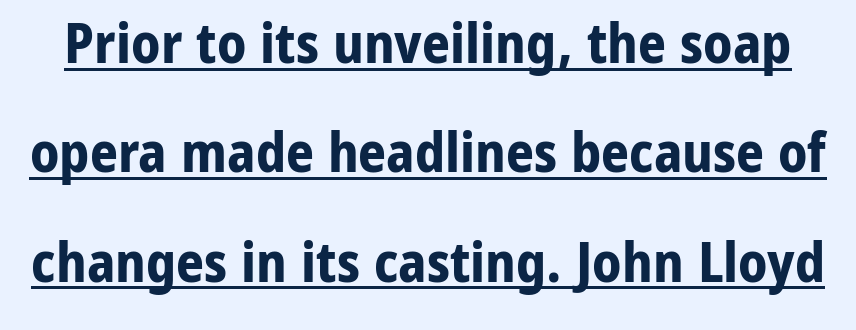
This is roman type, the default non-slanted kind. In terms of weight, the rendering is a true, heavy bold. No extra tracking has been applied to these lines. Spacing verdict: proportional, widths tailored to each character. Rows of type keep a wide berth in the vertical direction. Letterform terminals end flat and unadorned throughout the passage.
